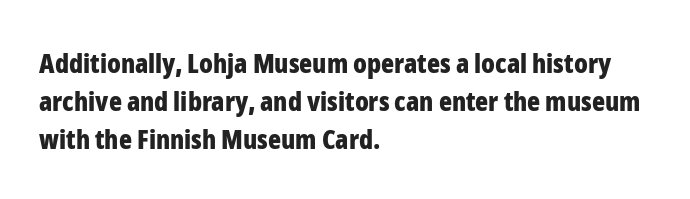
{"italic": "no", "bold": "yes", "underline": "no", "align": "left", "line_spacing": "normal", "line_spacing_ratio": 1.41, "letter_spacing": "normal", "letter_spacing_em": 0.0, "glyph_px": 27}
